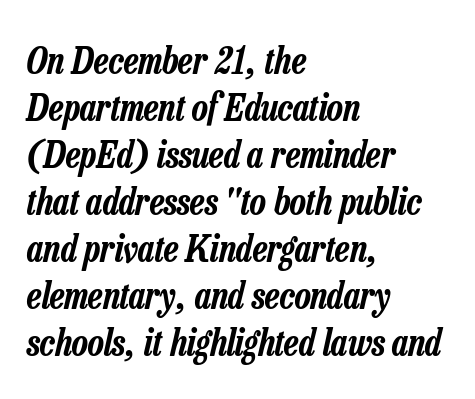
Q: Is the text italic (slanted)? A: Yes, it leans right by about 13 degrees.
Q: Is the text underlined? A: No.
Q: How is the paragraph aligned? A: Left-aligned.
Q: Is the spacing between letters normal or unusually wide? A: Normal.
Q: Is the spacing between lines tight, normal or loose? A: Normal.
Q: Width (condensed, normal, or wide)? A: Condensed.
Q: Stroke contrast? A: Low.
Q: x-height? A: Medium.
Q: Monospaced? A: No.
